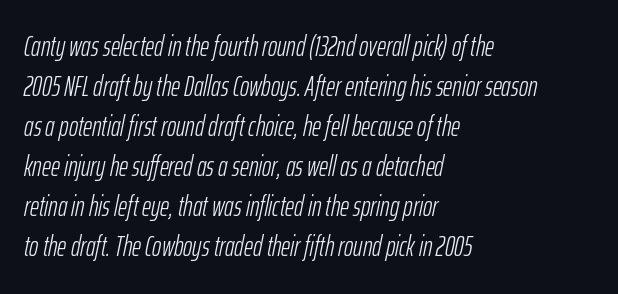
Q: Is the text bold? A: No.
Q: Is the text italic (slanted)? A: Yes, it leans right by about 12 degrees.
Q: Is the text underlined? A: No.
Q: How is the paragraph aligned? A: Left-aligned.
Q: Is the spacing between letters normal or unusually wide? A: Normal.
Q: Is the spacing between lines tight, normal or loose? A: Normal.
Q: Width (condensed, normal, or wide)? A: Condensed.
Q: Stroke contrast? A: Low.
Q: x-height? A: Medium.
Q: Monospaced? A: No.
